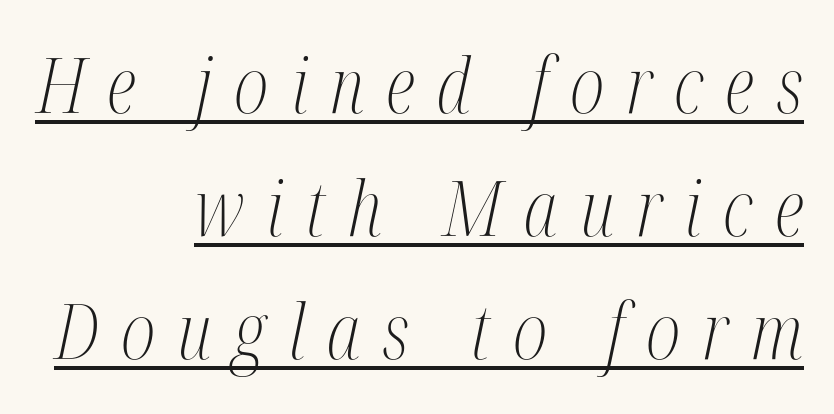
{"serif": "yes", "italic": "yes", "lean": "right", "slant_degrees": 12, "bold": "no", "weight": "light", "width": "condensed", "stroke_contrast": "medium", "x_height": "medium", "monospaced": "no", "underline": "yes", "align": "right", "line_spacing": "normal", "line_spacing_ratio": 1.62, "letter_spacing": "wide", "letter_spacing_em": 0.29, "glyph_px": 76}
